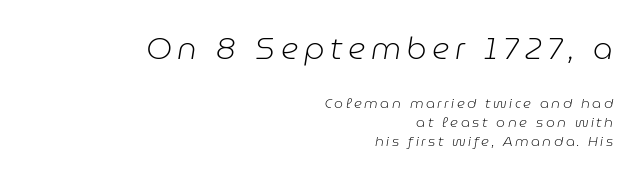
Q: Is the text bold? A: No.
Q: Is the text italic (slanted)? A: Yes, it leans right by about 9 degrees.
Q: Is the text underlined? A: No.
Q: How is the paragraph aligned? A: Right-aligned.
Q: Is the spacing between lines tight, normal or loose? A: Normal.
Q: Which block of text is set in a larger size, the first (top) or the second (bottom)? A: The first (top) one.
Q: Width (condensed, normal, or wide)? A: Normal.
Q: Stroke contrast? A: Low.
Q: x-height? A: Medium.
Q: Monospaced? A: No.
